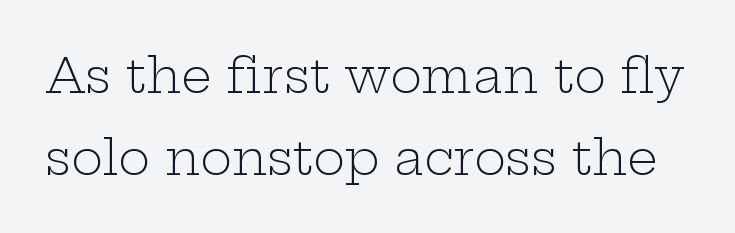
{"serif": "yes", "italic": "no", "bold": "no", "weight": "light", "width": "wide", "stroke_contrast": "low", "x_height": "medium", "monospaced": "no", "underline": "no", "line_spacing": "normal", "line_spacing_ratio": 1.7, "letter_spacing": "normal", "letter_spacing_em": 0.0, "glyph_px": 48}
